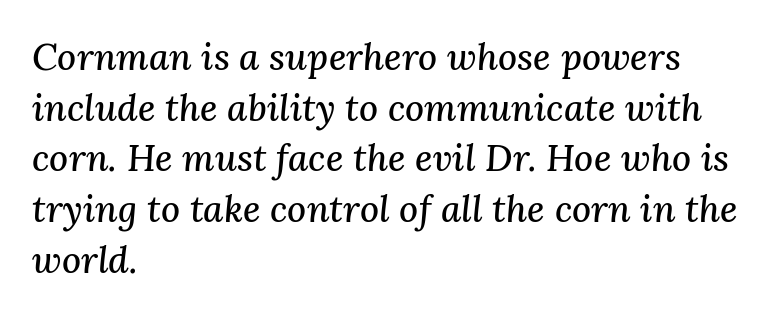
The image shows 37 px serif type, italic (leaning right); set left-aligned, normal line spacing (1.37x), normal letter spacing, not underlined; medium stroke contrast and a medium x-height.
